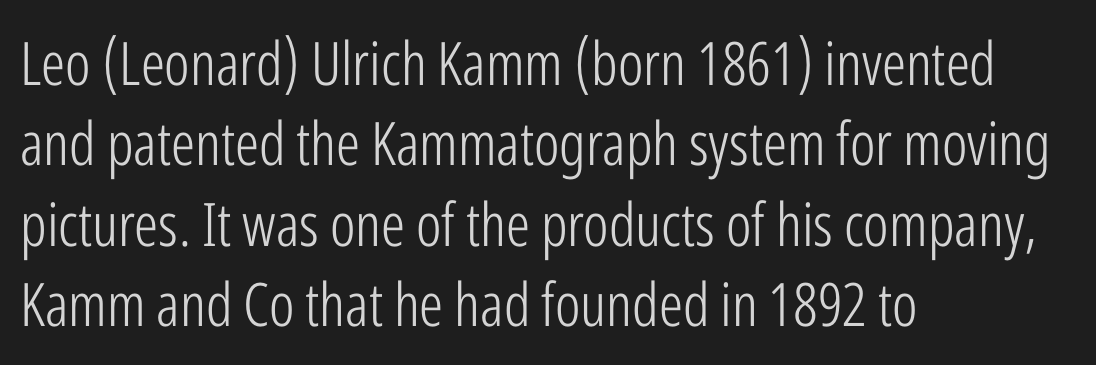
{"serif": "no", "italic": "no", "bold": "no", "weight": "light", "width": "condensed", "stroke_contrast": "low", "x_height": "medium", "monospaced": "no", "underline": "no", "align": "left", "line_spacing": "normal", "line_spacing_ratio": 1.34, "letter_spacing": "normal", "letter_spacing_em": 0.0, "glyph_px": 60}
